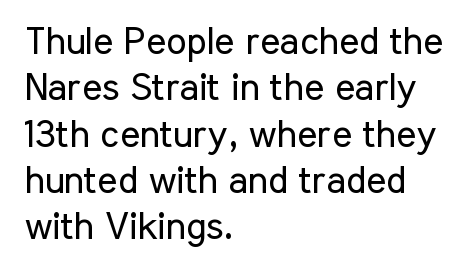
The image shows 38 px regular-weight, condensed sans-serif type, upright; set left-aligned, line spacing 1.22x, normal letter spacing, not underlined; low stroke contrast and a medium x-height.
